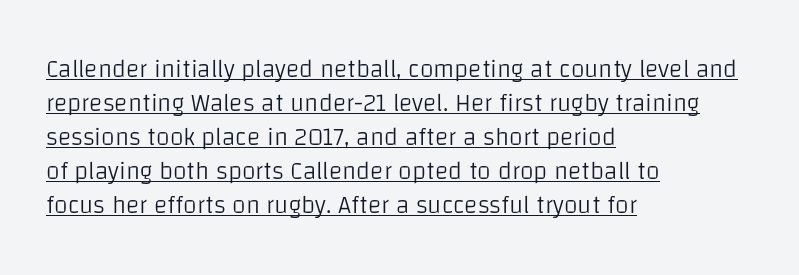
The cut favours lightness, reaching ordinary text weight at its darkest. The passage is arranged the way most books set body copy — flush left. Ordinary non-slanted type is in use. This sample carries an underscore along the baseline area.
